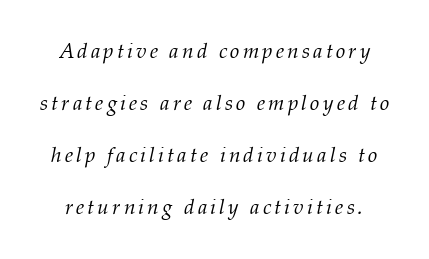
Vertical stems look standard width or narrower in stroke. This rendering features lettering with no underline. If you measured baseline to baseline, you'd find a long distance. In terms of posture, this sample is oblique.
